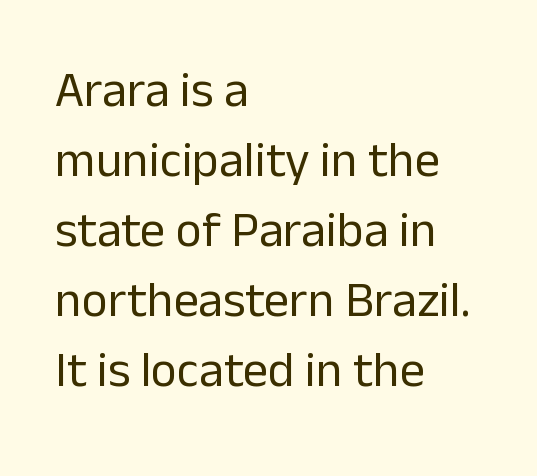
The image shows 50 px regular-weight sans-serif type, upright; set left-aligned, normal line spacing (1.4x), normal letter spacing, not underlined; low stroke contrast and a medium x-height.
